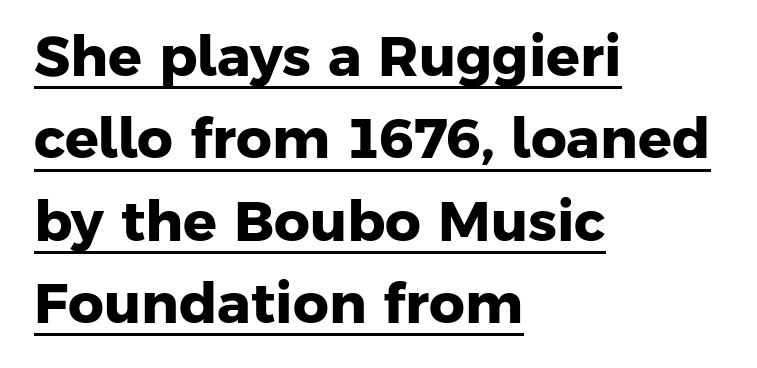
In designer terms, the underline attribute is active on this setting. A typesetter would call this proportional, since set widths differ per character. A student would call this left alignment; a typographer would say flush left, rag right. Regarding serifs, this sample does without them.
